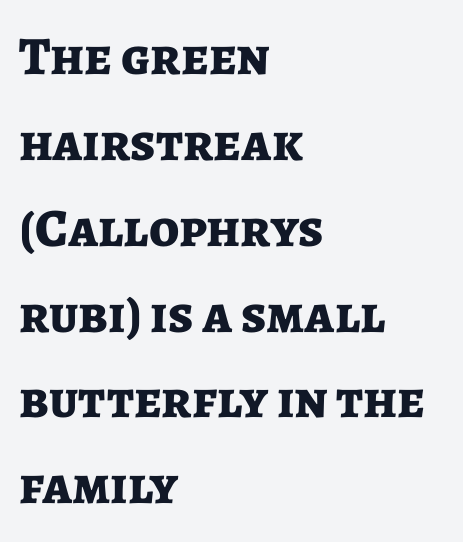
Note: no serifs on the glyphs. Unmarked baselines from the first word to the last. Think of a printed novel: that variable character pitch is what you see here. Whoever set this chose a conventional vertical rhythm. Every character sits straight up, as roman type does. Chunky letters — that's bold for sure.
